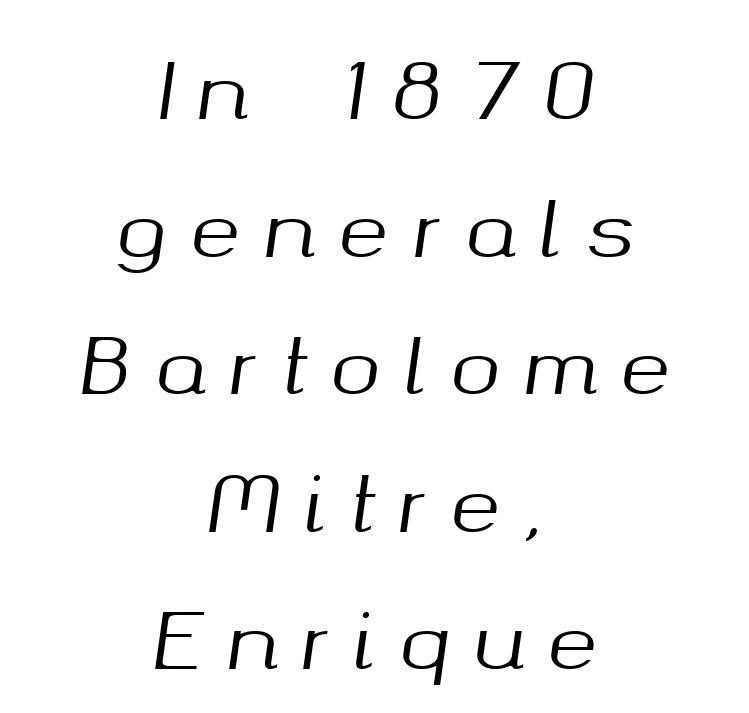
Q: Is the text italic (slanted)? A: Yes, it leans right by about 8 degrees.
Q: Is the text underlined? A: No.
Q: How is the paragraph aligned? A: Centered.
Q: Is the spacing between letters normal or unusually wide? A: Unusually wide.
Q: Width (condensed, normal, or wide)? A: Normal.
Q: Stroke contrast? A: Medium.
Q: x-height? A: Medium.
Q: Monospaced? A: No.
